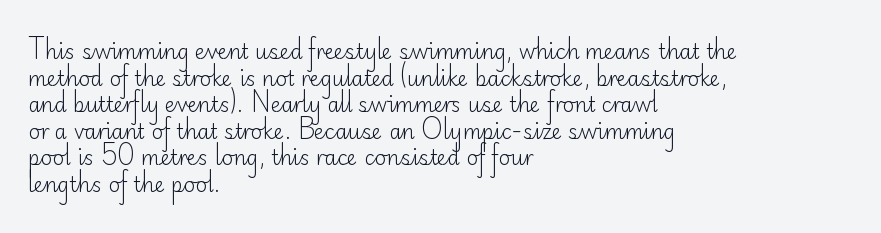
Q: Is the text bold? A: No.
Q: Is the text italic (slanted)? A: No, it is upright.
Q: Is the text underlined? A: No.
Q: How is the paragraph aligned? A: Left-aligned.
Q: Is the spacing between letters normal or unusually wide? A: Normal.
Q: Is the spacing between lines tight, normal or loose? A: Normal.
